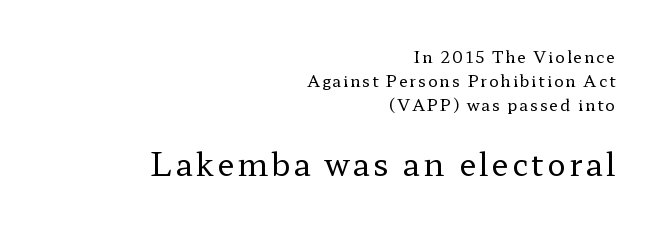
Q: Is the text bold? A: No.
Q: Is the text italic (slanted)? A: No, it is upright.
Q: Is the typeface a serif or a sans-serif typeface? A: Serif.
Q: Is the text underlined? A: No.
Q: How is the paragraph aligned? A: Right-aligned.
Q: Is the spacing between lines tight, normal or loose? A: Normal.
Q: Which block of text is set in a larger size, the first (top) or the second (bottom)? A: The second (bottom) one.
Q: Width (condensed, normal, or wide)? A: Wide.
Q: Stroke contrast? A: Low.
Q: x-height? A: Medium.
Q: Monospaced? A: No.
